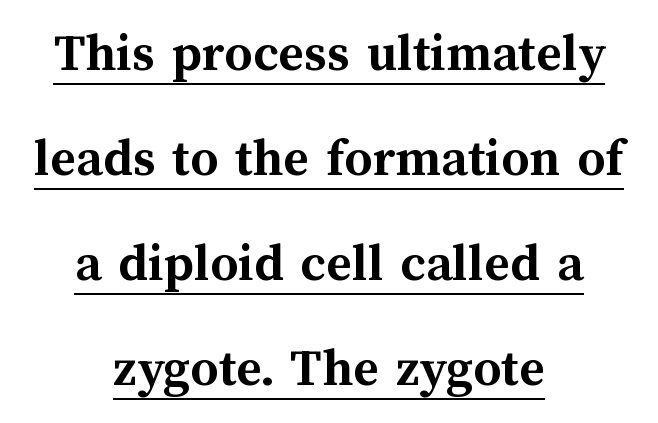
The image shows 55 px semibold type, upright; set centered, loose line spacing (1.91x), normal letter spacing, underlined; medium stroke contrast and a medium x-height.
